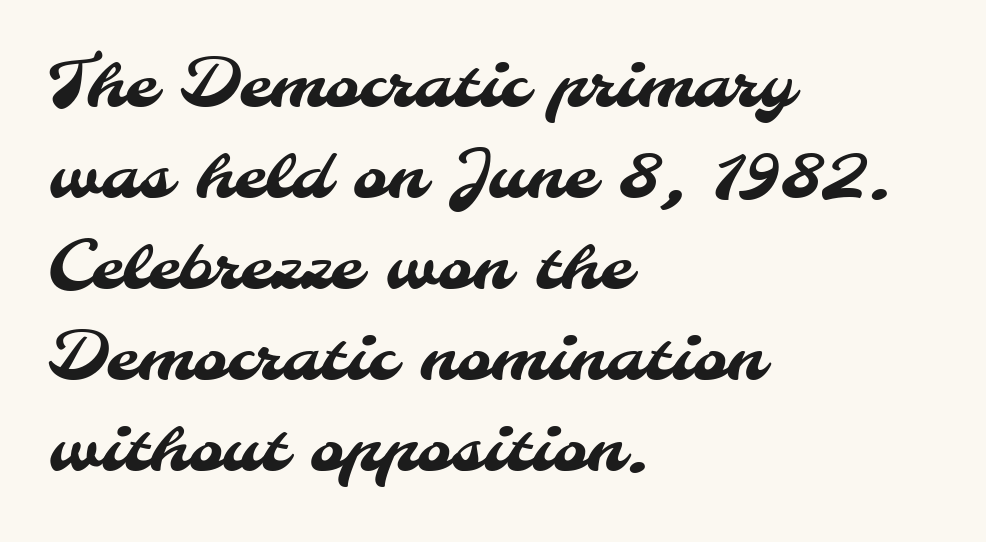
{"serif": "no", "width": "normal", "stroke_contrast": "medium", "x_height": "small", "monospaced": "no", "underline": "no", "align": "left", "line_spacing": "normal", "line_spacing_ratio": 1.38, "letter_spacing": "normal", "letter_spacing_em": 0.0, "glyph_px": 66}
